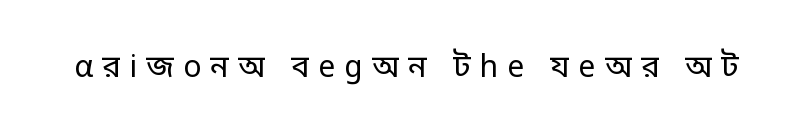
Q: Is the text bold? A: No.
Q: Is the text italic (slanted)? A: No, it is upright.
Q: Is the typeface a serif or a sans-serif typeface? A: Sans-serif.
Q: Is the text underlined? A: No.
Q: Is the spacing between letters normal or unusually wide? A: Unusually wide.
Q: Width (condensed, normal, or wide)? A: Normal.
Q: Stroke contrast? A: Low.
Q: x-height? A: Large.
Q: Monospaced? A: No.
